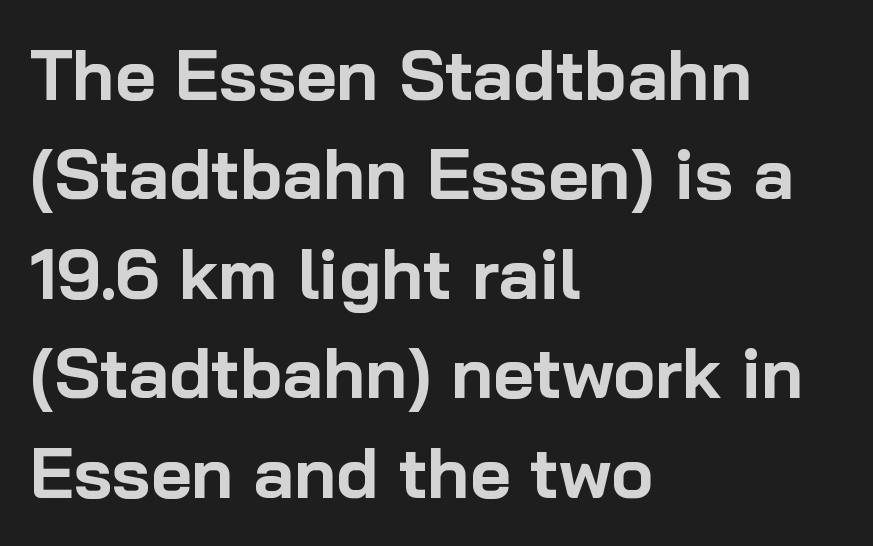
Tracking value appears to be zero — textbook default spacing. What weight is shown? A full bold with thick strokes. Only glyphs here, with clear space below each row. Unlike a traditional serif, this face leaves its strokes unadorned.
